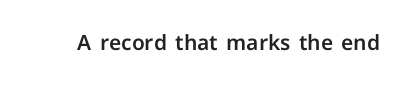
{"italic": "no", "underline": "no", "letter_spacing": "normal", "letter_spacing_em": 0.0, "glyph_px": 21}
